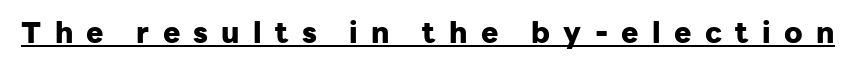
The image shows 29 px heavy sans-serif type, upright; set unusually wide letter spacing (+0.46 em), underlined; low stroke contrast and a medium x-height.
